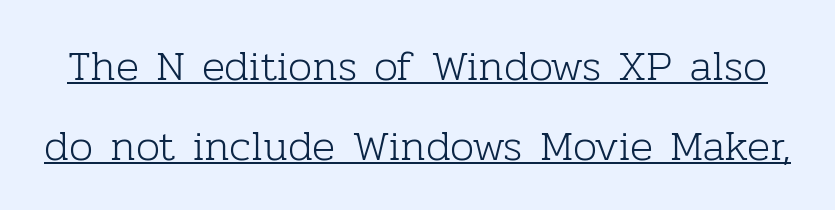
The image shows 43 px light serif type, upright; set line spacing 1.85x, normal letter spacing, underlined; low stroke contrast and a medium x-height.
